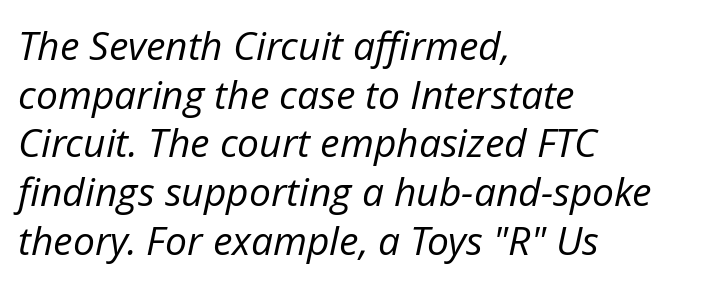
The image shows 39 px regular-weight type, italic (leaning right); set left-aligned, normal line spacing (1.25x), normal letter spacing, not underlined; low stroke contrast and a medium x-height.
